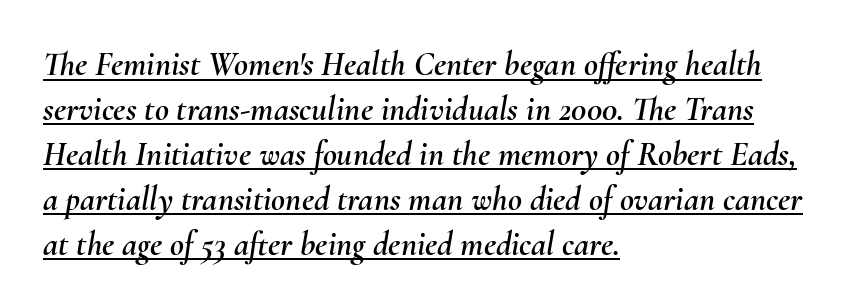
The image shows 34 px text type, italic (leaning right); set left-aligned, normal line spacing (1.32x), normal letter spacing, underlined; medium stroke contrast and a small x-height.
